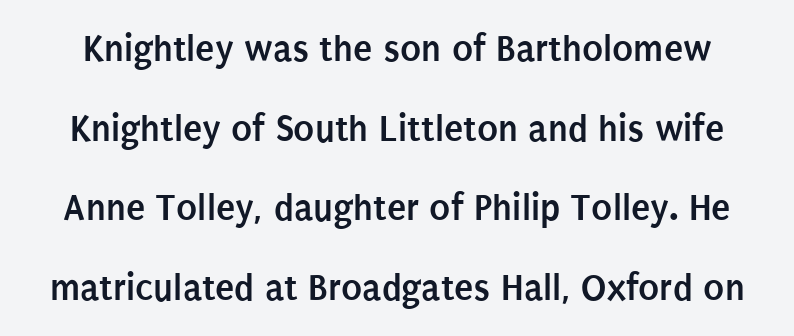
The rendering uses natural spacing where letterforms have individual widths. The horizontal fit of the characters is conventional and even. Students, observe: this is what heavily led, spacious text looks like. A clean baseline with only descenders dipping below it.
